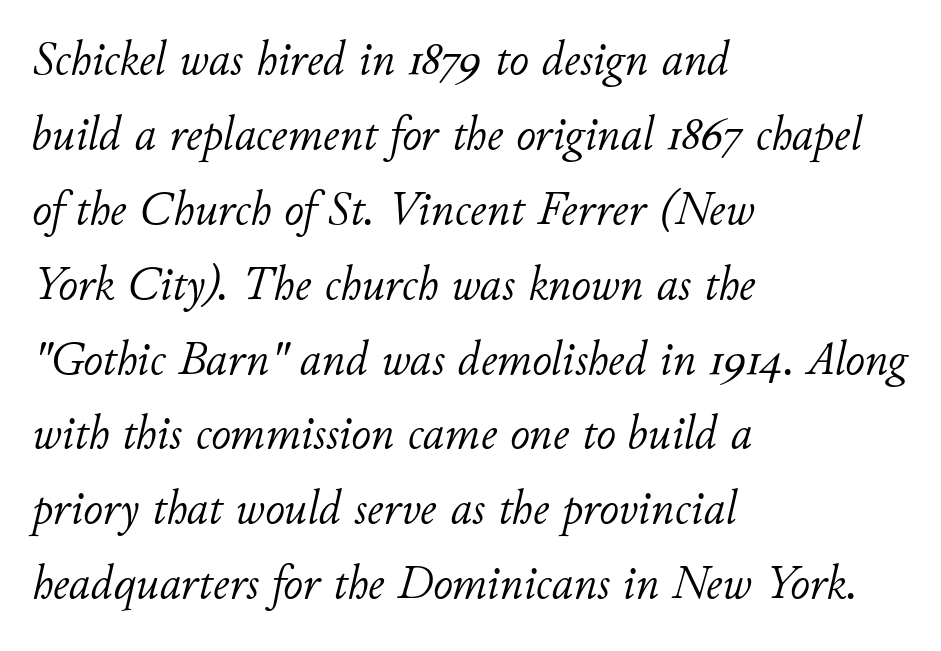
The image shows 48 px light type, italic (leaning right); set left-aligned, normal line spacing (1.56x), normal letter spacing, not underlined; low stroke contrast and a small x-height.
